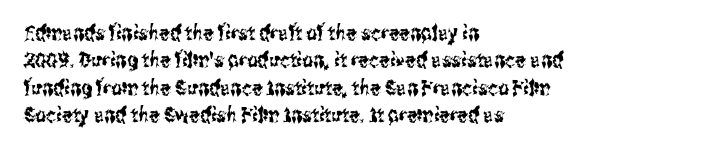
Q: Is the text italic (slanted)? A: No, it is upright.
Q: Is the text underlined? A: No.
Q: How is the paragraph aligned? A: Left-aligned.
Q: Is the spacing between letters normal or unusually wide? A: Normal.
Q: Is the spacing between lines tight, normal or loose? A: Normal.
